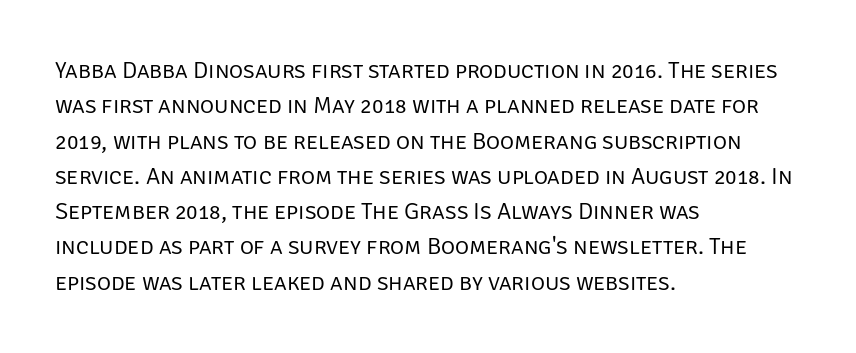
Q: Is the text bold? A: No.
Q: Is the text italic (slanted)? A: No, it is upright.
Q: Is the text underlined? A: No.
Q: How is the paragraph aligned? A: Left-aligned.
Q: Is the spacing between letters normal or unusually wide? A: Normal.
Q: Is the spacing between lines tight, normal or loose? A: Normal.
